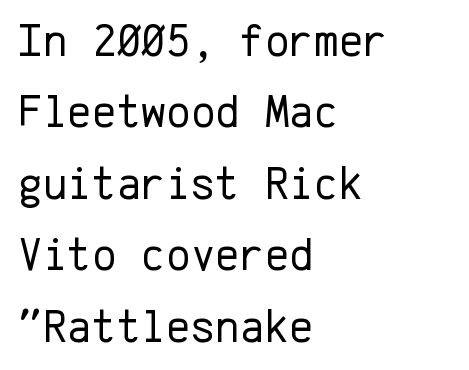
{"serif": "no", "italic": "no", "bold": "no", "weight": "regular", "width": "normal", "stroke_contrast": "low", "x_height": "medium", "monospaced": "yes", "underline": "no", "align": "left", "line_spacing": "normal", "line_spacing_ratio": 1.52, "letter_spacing": "normal", "letter_spacing_em": 0.0, "glyph_px": 47}
